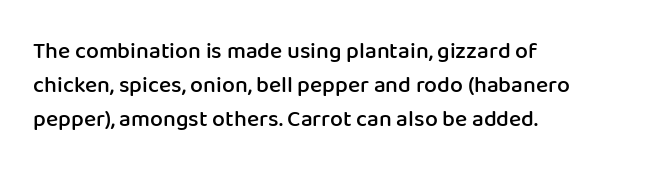
Q: Is the text bold? A: Semi-bold.
Q: Is the text italic (slanted)? A: No, it is upright.
Q: Is the text underlined? A: No.
Q: How is the paragraph aligned? A: Left-aligned.
Q: Is the spacing between letters normal or unusually wide? A: Normal.
Q: Is the spacing between lines tight, normal or loose? A: Normal.
